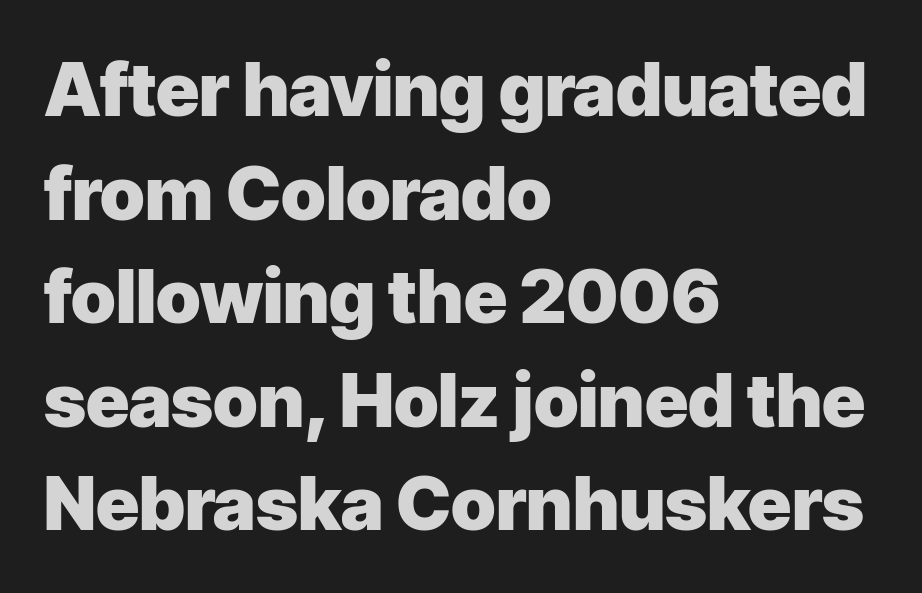
{"serif": "no", "italic": "no", "bold": "yes", "weight": "heavy", "width": "normal", "stroke_contrast": "low", "x_height": "medium", "monospaced": "no", "underline": "no", "align": "left", "line_spacing": "normal", "line_spacing_ratio": 1.4, "letter_spacing": "normal", "letter_spacing_em": 0.0, "glyph_px": 74}
